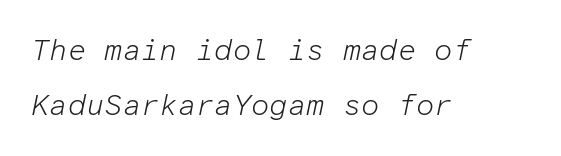
Q: Is the text bold? A: No.
Q: Is the text italic (slanted)? A: Yes, it leans right by about 12 degrees.
Q: Is the text underlined? A: No.
Q: How is the paragraph aligned? A: Left-aligned.
Q: Is the spacing between letters normal or unusually wide? A: Normal.
Q: Width (condensed, normal, or wide)? A: Normal.
Q: Stroke contrast? A: Low.
Q: x-height? A: Medium.
Q: Monospaced? A: Yes.
